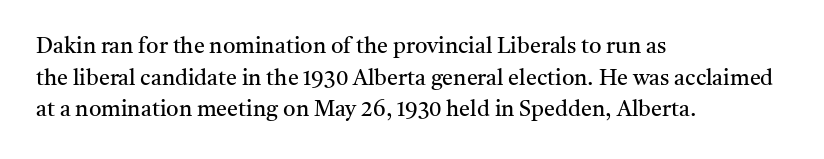
The image shows 22 px text type, upright; set left-aligned, normal line spacing (1.44x), normal letter spacing, not underlined.
